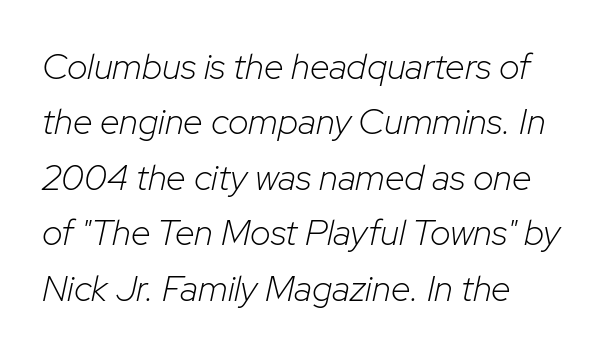
Q: Is the text bold? A: No.
Q: Is the text italic (slanted)? A: Yes, it leans right by about 12 degrees.
Q: Is the text underlined? A: No.
Q: How is the paragraph aligned? A: Left-aligned.
Q: Is the spacing between letters normal or unusually wide? A: Normal.
Q: Is the spacing between lines tight, normal or loose? A: Normal.
Q: Width (condensed, normal, or wide)? A: Normal.
Q: Stroke contrast? A: Low.
Q: x-height? A: Medium.
Q: Monospaced? A: No.
